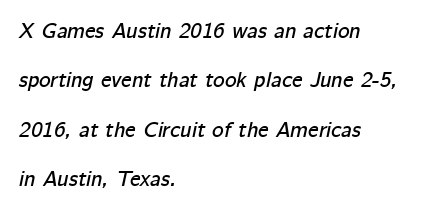
The image shows 22 px text type, italic (leaning right); set left-aligned, loose line spacing (2.24x), normal letter spacing, not underlined.
